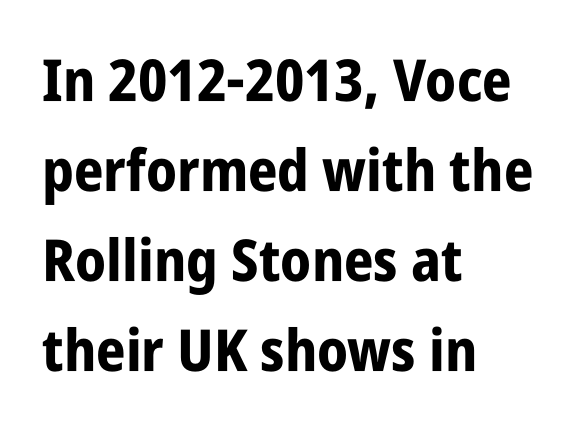
{"serif": "no", "italic": "no", "bold": "yes", "weight": "bold", "width": "condensed", "stroke_contrast": "low", "x_height": "large", "monospaced": "no", "underline": "no", "align": "left", "line_spacing": "normal", "line_spacing_ratio": 1.55, "letter_spacing": "normal", "letter_spacing_em": 0.0, "glyph_px": 58}
